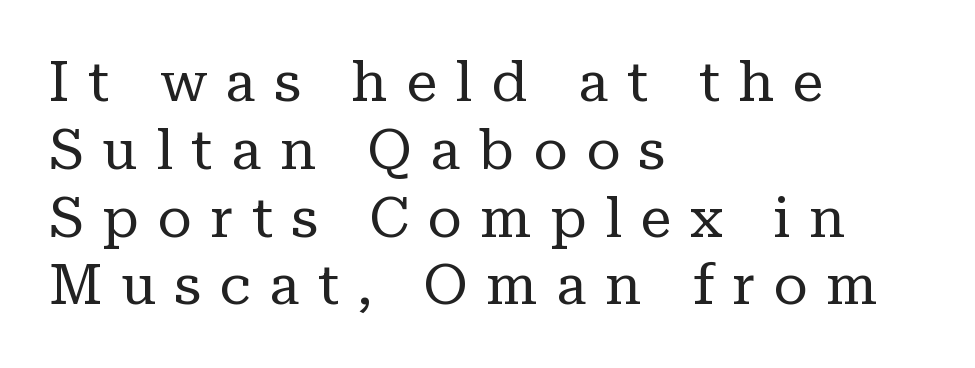
{"serif": "yes", "italic": "no", "bold": "no", "weight": "regular", "width": "normal", "stroke_contrast": "low", "x_height": "medium", "monospaced": "no", "underline": "no", "align": "left", "line_spacing_ratio": 1.21, "letter_spacing": "wide", "letter_spacing_em": 0.33, "glyph_px": 56}
